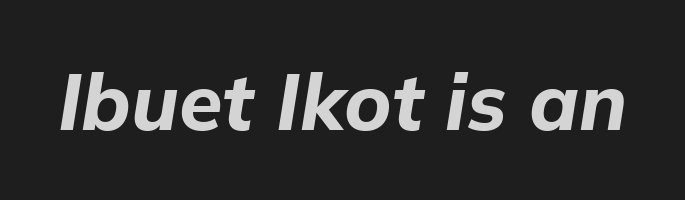
The typography opts for an oblique posture over an upright one. Plain, unruled lines of type. Here the designer chose a conventional face with non-uniform glyph widths. Letter spacing: default. Every letter is thick-stroked: bold, no question.
